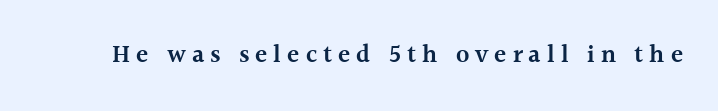
Anything drawn beneath the words? Only blank space. This is the in-between weight designers call semibold or demi. You could only call the tracking loose — the letters float apart. Quick note: not italic, upright.
